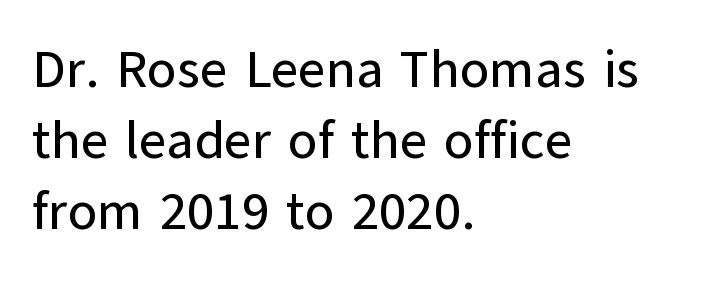
The image shows 53 px sans-serif type, upright; set left-aligned, normal line spacing (1.34x), normal letter spacing, not underlined; low stroke contrast and a medium x-height.
